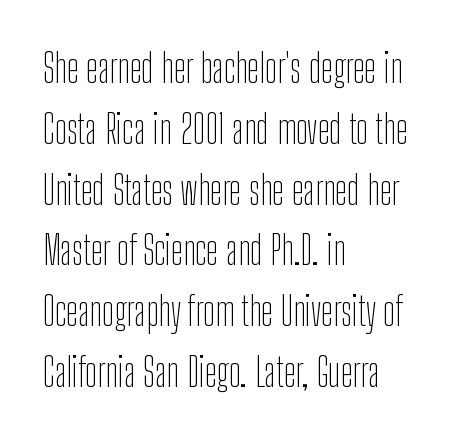
The specimen omits any rule beneath the text block's lines. Caption: multi-line text, flush left, ragged right. The strokes are not fattened; the text isn't bold. The letters advance in unequal steps, a hallmark of proportional type. The typography opts for an upright posture over an oblique one.
